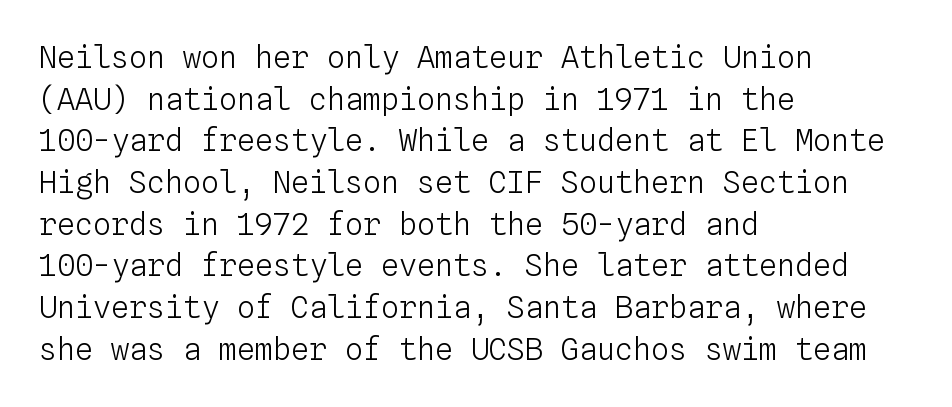
Q: Is the text bold? A: No.
Q: Is the text italic (slanted)? A: No, it is upright.
Q: Is the text underlined? A: No.
Q: How is the paragraph aligned? A: Left-aligned.
Q: Is the spacing between letters normal or unusually wide? A: Normal.
Q: Is the spacing between lines tight, normal or loose? A: Normal.
Q: Width (condensed, normal, or wide)? A: Normal.
Q: Stroke contrast? A: Low.
Q: x-height? A: Medium.
Q: Monospaced? A: Yes.
